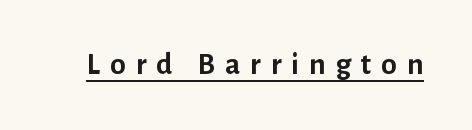
Set as a true bold cut, around the 700 mark. Each word looks stretched out because of the extra space between its letters. Each letter's strokes conclude bluntly, with no projecting serifs. The font's upright variant was chosen for this text. This rendering features underlined lettering. The rendering uses natural spacing where letterforms have individual widths.
